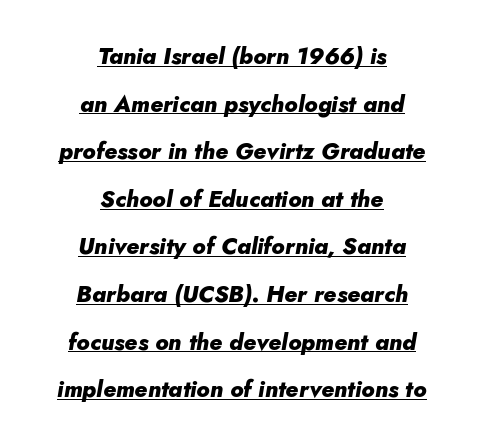
Every letter is thick-stroked: bold, no question. Notice the wide empty band between every row — that's loose leading. In terms of letterspacing, this is plain default setting. The passage shown is underscored from start to finish.
